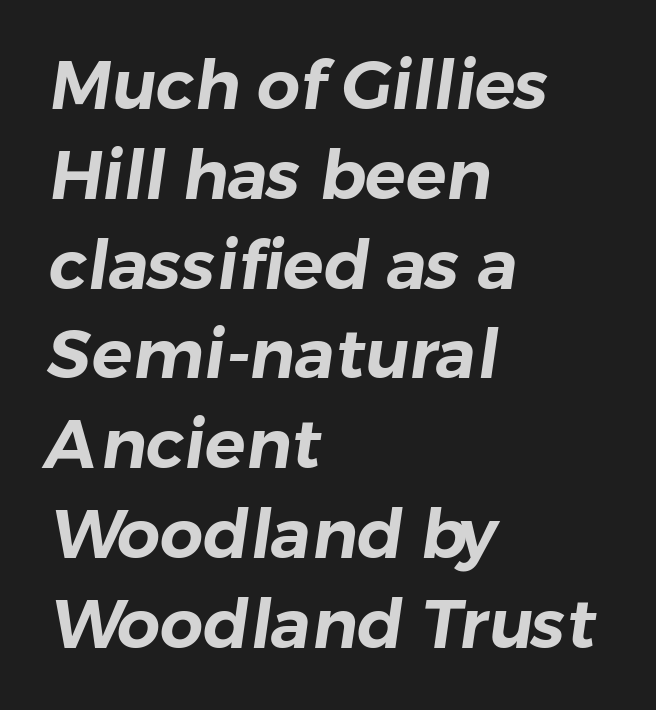
Q: Is the typeface a serif or a sans-serif typeface? A: Sans-serif.
Q: Is the text underlined? A: No.
Q: How is the paragraph aligned? A: Left-aligned.
Q: Is the spacing between letters normal or unusually wide? A: Normal.
Q: Is the spacing between lines tight, normal or loose? A: Normal.
Q: Width (condensed, normal, or wide)? A: Normal.
Q: Stroke contrast? A: Low.
Q: x-height? A: Medium.
Q: Monospaced? A: No.
